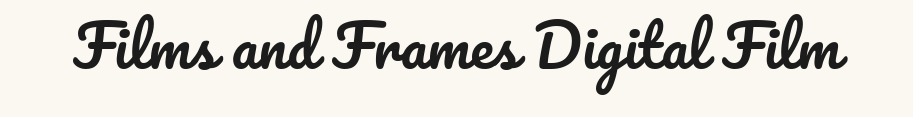
{"width": "normal", "stroke_contrast": "low", "x_height": "small", "monospaced": "no", "underline": "no", "letter_spacing": "normal", "letter_spacing_em": 0.0, "glyph_px": 58}
